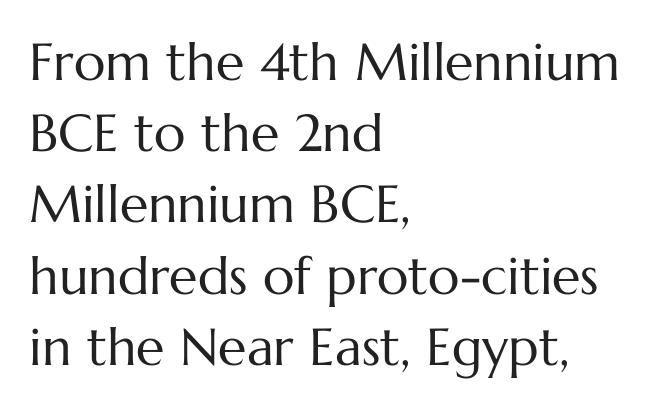
Q: Is the text bold? A: No.
Q: Is the text italic (slanted)? A: No, it is upright.
Q: Is the text underlined? A: No.
Q: How is the paragraph aligned? A: Left-aligned.
Q: Is the spacing between letters normal or unusually wide? A: Normal.
Q: Is the spacing between lines tight, normal or loose? A: Normal.
Q: Width (condensed, normal, or wide)? A: Normal.
Q: Stroke contrast? A: Medium.
Q: x-height? A: Medium.
Q: Monospaced? A: No.
